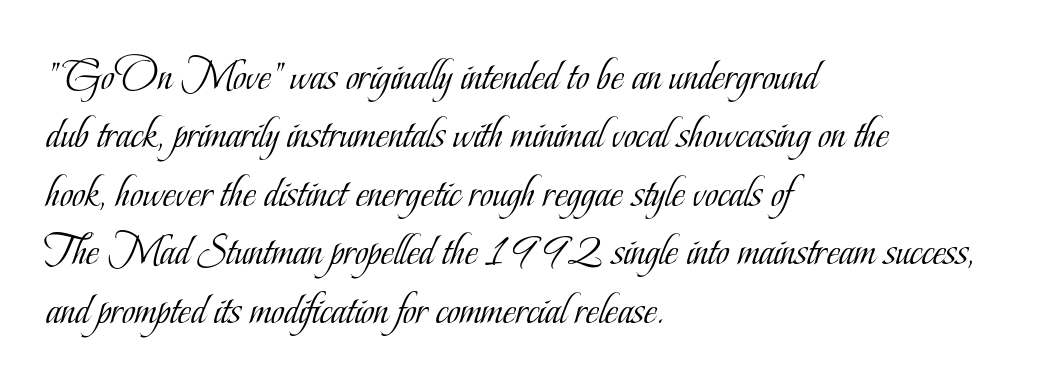
{"serif": "yes", "bold": "no", "weight": "light", "width": "condensed", "stroke_contrast": "low", "x_height": "small", "monospaced": "no", "underline": "no", "align": "left", "line_spacing": "normal", "line_spacing_ratio": 1.3, "letter_spacing": "normal", "letter_spacing_em": 0.0, "glyph_px": 45}
